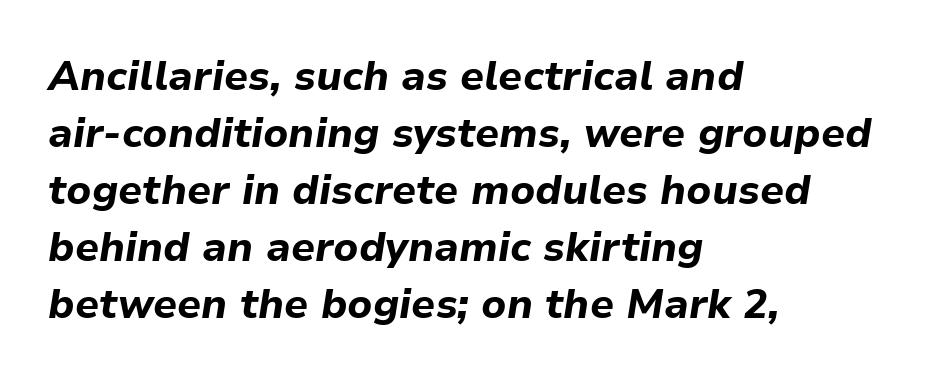
Q: Is the text bold? A: Yes.
Q: Is the text italic (slanted)? A: Yes, it leans right by about 9 degrees.
Q: Is the text underlined? A: No.
Q: How is the paragraph aligned? A: Left-aligned.
Q: Is the spacing between letters normal or unusually wide? A: Normal.
Q: Is the spacing between lines tight, normal or loose? A: Normal.
Q: Width (condensed, normal, or wide)? A: Normal.
Q: Stroke contrast? A: Low.
Q: x-height? A: Medium.
Q: Monospaced? A: No.
